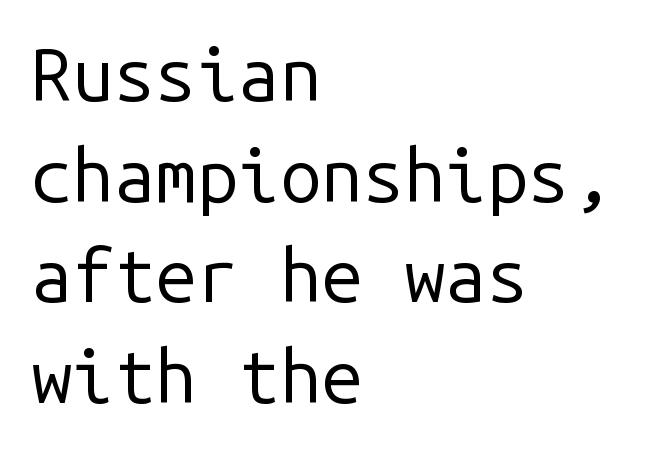
The image shows 74 px regular-weight sans-serif type, upright, monospaced; set left-aligned, normal line spacing (1.36x), normal letter spacing, not underlined; low stroke contrast and a medium x-height.
